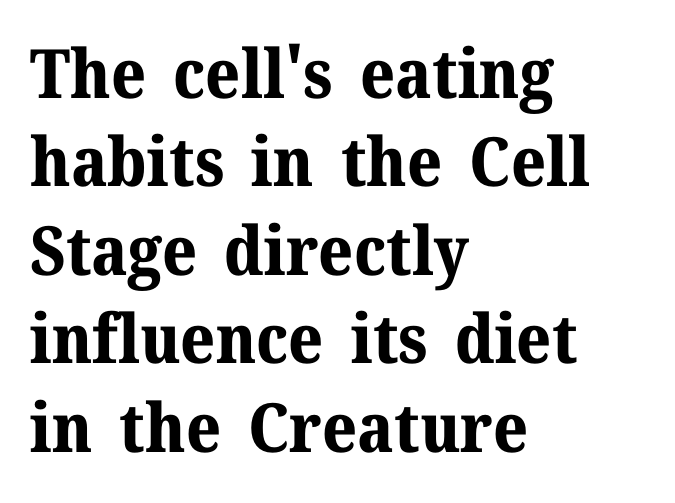
Q: Is the text bold? A: Yes.
Q: Is the text italic (slanted)? A: No, it is upright.
Q: Is the typeface a serif or a sans-serif typeface? A: Serif.
Q: Is the text underlined? A: No.
Q: How is the paragraph aligned? A: Left-aligned.
Q: Is the spacing between letters normal or unusually wide? A: Normal.
Q: Is the spacing between lines tight, normal or loose? A: Normal.
Q: Width (condensed, normal, or wide)? A: Normal.
Q: Stroke contrast? A: Medium.
Q: x-height? A: Medium.
Q: Monospaced? A: No.
